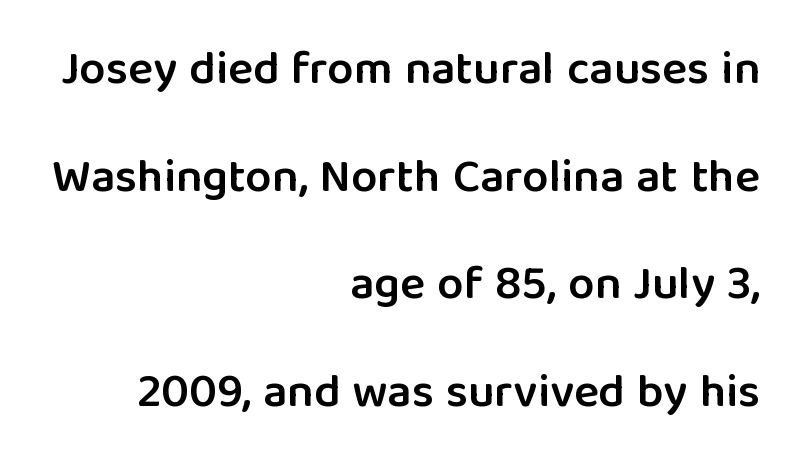
Decoration check: the copy has no underline. Each letter keeps its own natural width here, so spacing adapts to shape. Stroke thickness is moderately raised; the sample reads as semibold. Compared with typical paragraphs, the rows here are farther apart. How are the letters spaced? Ordinarily, with no added tracking.
